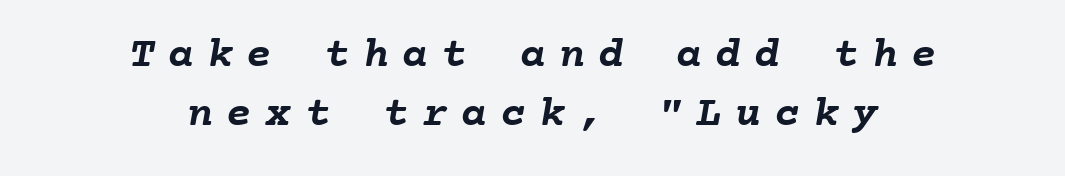
The image shows 43 px semibold type, monospaced; set centered, normal line spacing (1.38x), unusually wide letter spacing (+0.31 em), not underlined; low stroke contrast and a medium x-height.
